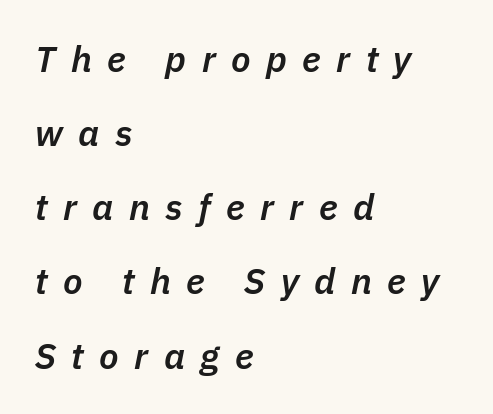
Q: Is the text bold? A: Semi-bold.
Q: Is the text italic (slanted)? A: Yes, it leans right by about 11 degrees.
Q: Is the text underlined? A: No.
Q: How is the paragraph aligned? A: Left-aligned.
Q: Is the spacing between letters normal or unusually wide? A: Unusually wide.
Q: Is the spacing between lines tight, normal or loose? A: Loose.
Q: Width (condensed, normal, or wide)? A: Normal.
Q: Stroke contrast? A: Low.
Q: x-height? A: Medium.
Q: Monospaced? A: No.
